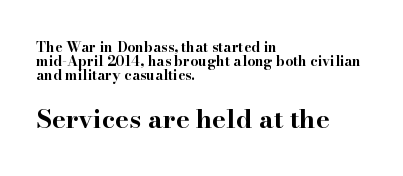
The image shows 26 px bold type, upright; set left-aligned, tight line spacing (0.99x), normal letter spacing, not underlined; the second (bottom) block is 1.86x larger.
